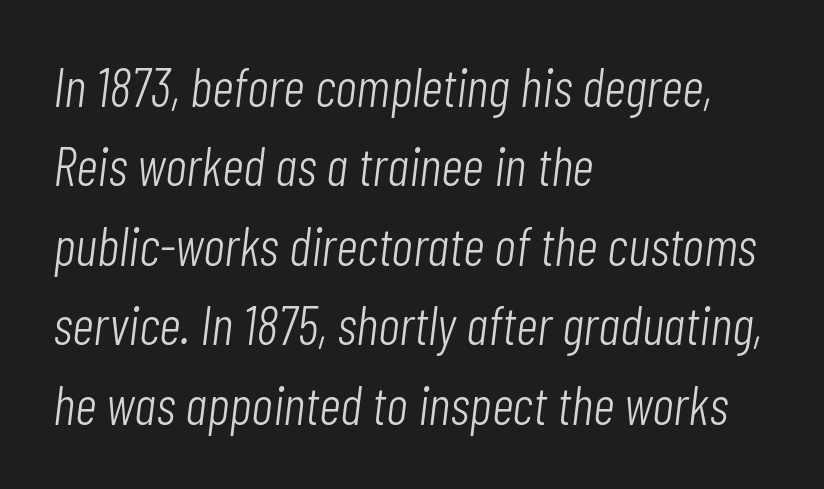
There is no visible air inserted between adjacent glyphs. When letters slant like this, we call the style italic. Quick note: underline off. Line beginnings align vertically; line endings do not.
